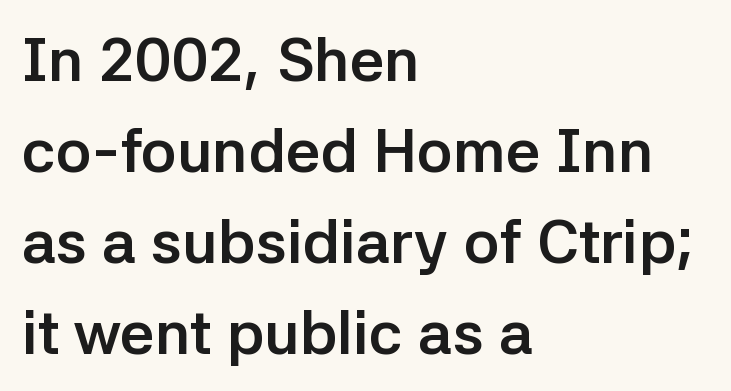
{"serif": "no", "italic": "no", "bold": "yes", "weight": "semibold", "width": "normal", "stroke_contrast": "low", "x_height": "medium", "monospaced": "no", "underline": "no", "align": "left", "line_spacing": "normal", "line_spacing_ratio": 1.49, "letter_spacing": "normal", "letter_spacing_em": 0.0, "glyph_px": 61}
